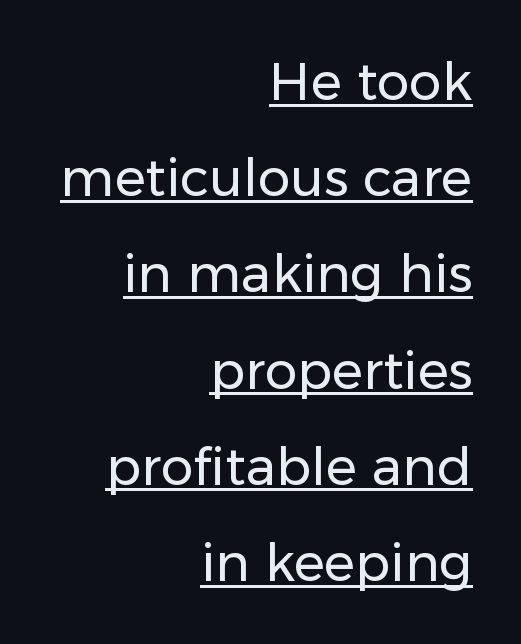
Alignment: flush right. The font's upright variant was chosen for this text. No extra ink here — the face is not bold. Each letter keeps its own natural width here, so spacing adapts to shape. Observe the ordinary spacing: letters are neighbours, not strangers.
